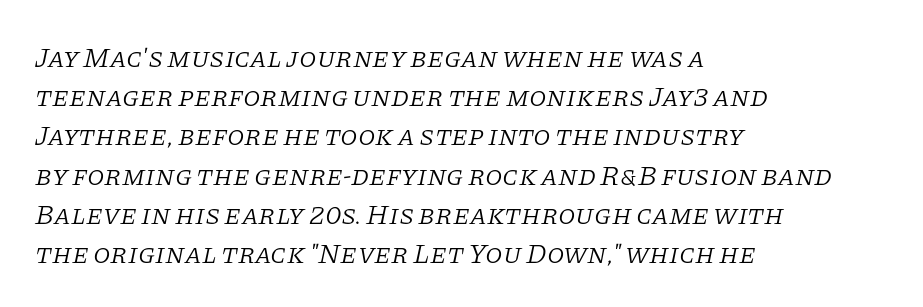
{"serif": "yes", "italic": "yes", "lean": "right", "slant_degrees": 11, "bold": "no", "weight": "light", "width": "normal", "stroke_contrast": "low", "x_height": "large", "monospaced": "no", "underline": "no", "align": "left", "line_spacing": "normal", "line_spacing_ratio": 1.4, "letter_spacing": "normal", "letter_spacing_em": 0.0, "glyph_px": 28}
